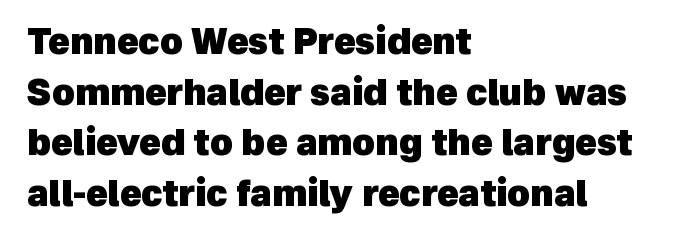
The image shows 35 px heavy sans-serif type; set left-aligned, normal line spacing (1.45x), normal letter spacing, not underlined; a medium x-height.
